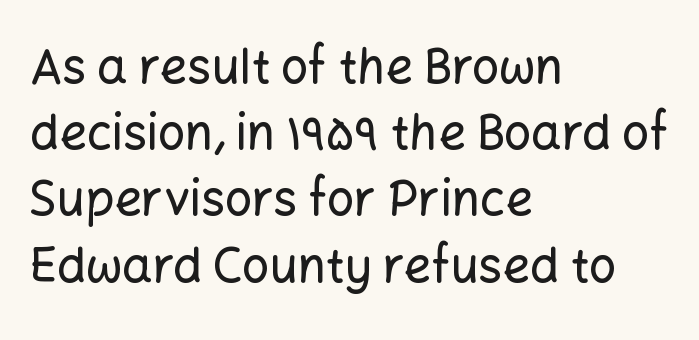
{"serif": "no", "italic": "no", "width": "normal", "stroke_contrast": "low", "x_height": "medium", "monospaced": "no", "underline": "no", "align": "left", "line_spacing": "normal", "line_spacing_ratio": 1.38, "letter_spacing": "normal", "letter_spacing_em": 0.0, "glyph_px": 48}
